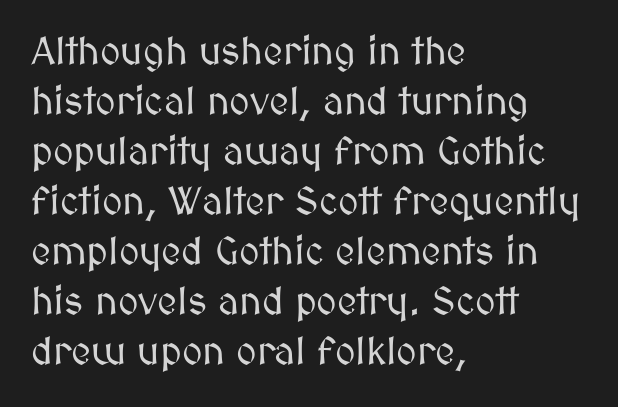
The image shows 39 px text type, upright; set left-aligned, normal line spacing (1.28x), normal letter spacing, not underlined; medium stroke contrast and a medium x-height.
